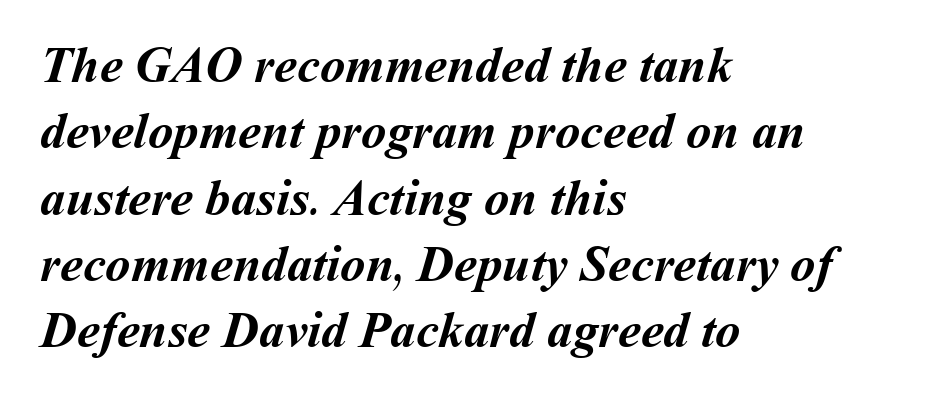
Q: Is the text bold? A: Yes.
Q: Is the text underlined? A: No.
Q: How is the paragraph aligned? A: Left-aligned.
Q: Is the spacing between letters normal or unusually wide? A: Normal.
Q: Is the spacing between lines tight, normal or loose? A: Normal.
Q: Width (condensed, normal, or wide)? A: Normal.
Q: Stroke contrast? A: Medium.
Q: x-height? A: Medium.
Q: Monospaced? A: No.
